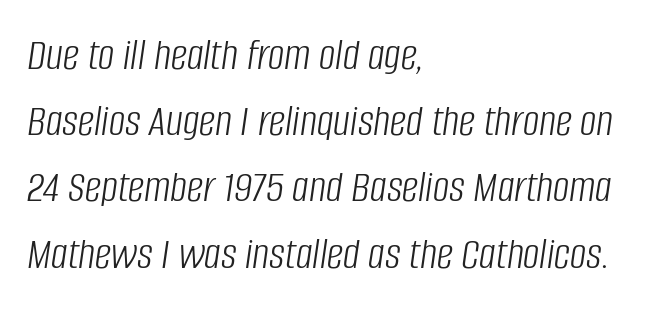
Notice how descenders clear the ascenders below comfortably — that's standard leading. Just letters on the line, the space beneath them empty. There is no visible air inserted between adjacent glyphs. The typesetting does not lean heavy: it is not bold. All the whitespace from short lines collects on the right.
